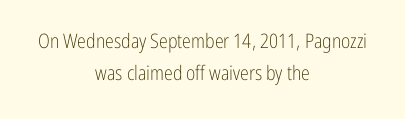
This sample uses plain, unmodified letter spacing. Regular leading. Short and long lines alike share a common midpoint. Descenders hang freely into open space.
